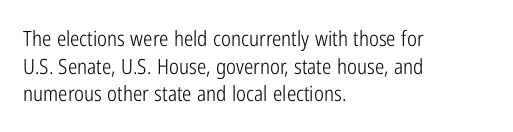
{"italic": "no", "bold": "no", "underline": "no", "align": "left", "line_spacing": "normal", "line_spacing_ratio": 1.31, "letter_spacing": "normal", "letter_spacing_em": 0.0, "glyph_px": 21}
